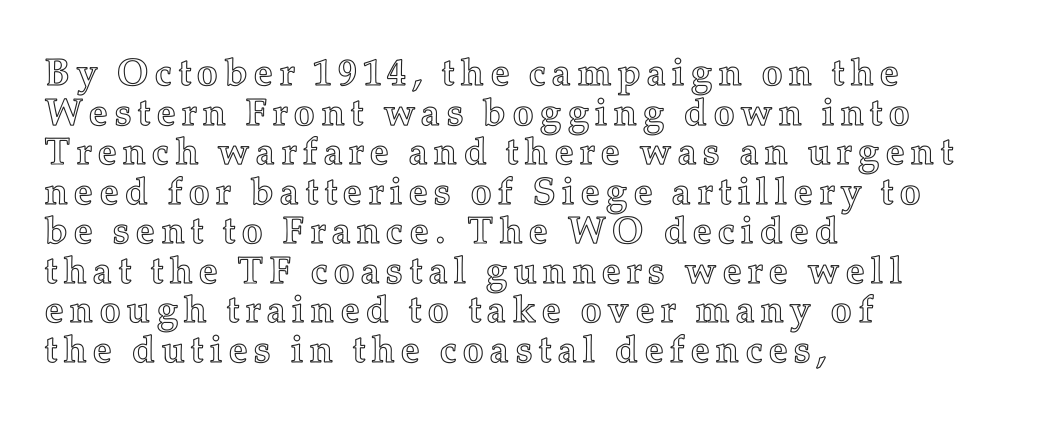
{"italic": "no", "width": "normal", "x_height": "medium", "monospaced": "no", "underline": "no", "align": "left", "line_spacing": "tight", "line_spacing_ratio": 1.04, "glyph_px": 38}
